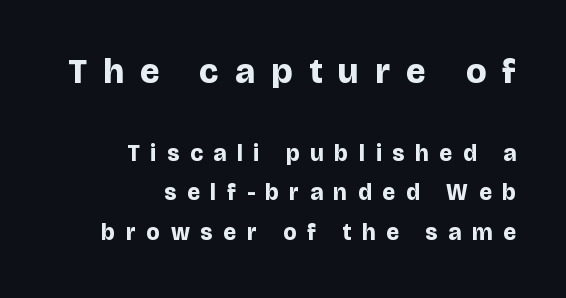
{"serif": "no", "italic": "no", "bold": "yes", "weight": "bold", "width": "normal", "stroke_contrast": "low", "x_height": "large", "monospaced": "no", "underline": "no", "align": "right", "line_spacing_ratio": 1.73, "letter_spacing": "wide", "letter_spacing_em": 0.47, "larger_block": "first", "size_ratio": 1.52, "glyph_px": 35}
